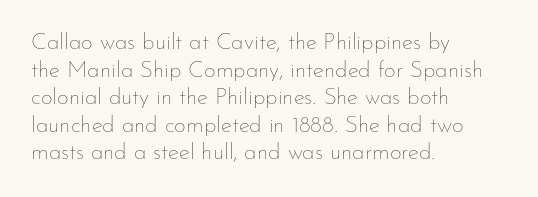
The image shows 23 px text type, upright; set left-aligned, line spacing 1.2x, normal letter spacing, not underlined.
